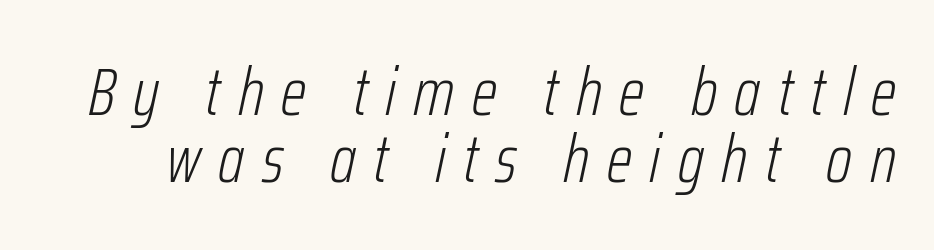
Q: Is the text bold? A: No.
Q: Is the text italic (slanted)? A: Yes, it leans right by about 12 degrees.
Q: Is the text underlined? A: No.
Q: Is the spacing between letters normal or unusually wide? A: Unusually wide.
Q: Is the spacing between lines tight, normal or loose? A: Tight.
Q: Width (condensed, normal, or wide)? A: Condensed.
Q: Stroke contrast? A: Low.
Q: x-height? A: Medium.
Q: Monospaced? A: No.
